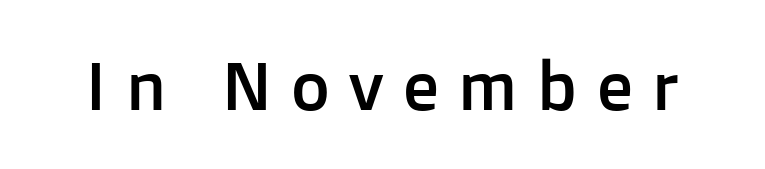
{"serif": "no", "italic": "no", "width": "normal", "stroke_contrast": "low", "x_height": "medium", "monospaced": "no", "underline": "no", "letter_spacing": "wide", "letter_spacing_em": 0.29, "glyph_px": 67}
